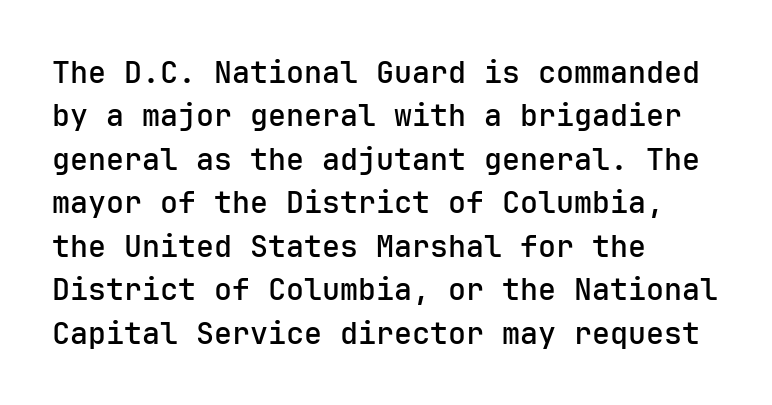
{"serif": "no", "italic": "no", "bold": "semi", "weight": "semibold", "width": "normal", "stroke_contrast": "low", "x_height": "medium", "underline": "no", "align": "left", "line_spacing": "normal", "line_spacing_ratio": 1.45, "letter_spacing": "normal", "letter_spacing_em": 0.0, "glyph_px": 30}
